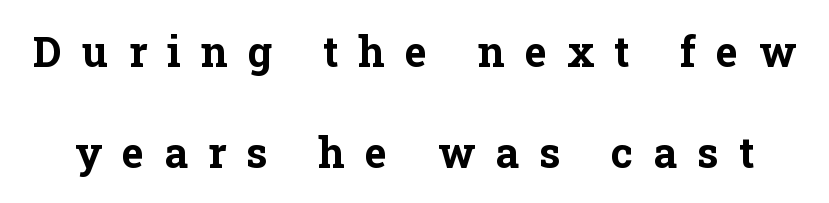
Line spacing here is loose. Classification — serif. Posture: vertical. Tracking here is generous; glyphs stand well apart from one another.
